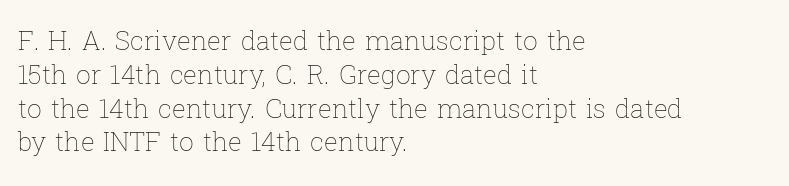
The image shows 26 px text type, upright; set left-aligned, normal line spacing (1.3x), normal letter spacing, not underlined.
